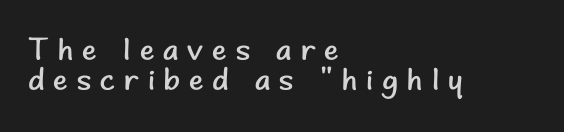
The image shows 31 px regular-weight sans-serif type, upright; set left-aligned, tight line spacing (0.96x), unusually wide letter spacing (+0.29 em), not underlined; low stroke contrast and a small x-height.
